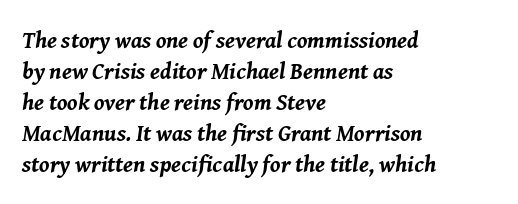
Notice how the stems are inclined rather than vertical — that's the hallmark of italics. The ragged edge is on the right, which tells us the setting is flush left. Descender tails drop into unmarked territory. The glyphs have the mass of a bold cut. Letter spacing: default. Notice how descenders clear the ascenders below comfortably — that's standard leading.
